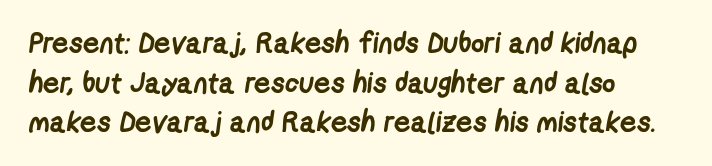
Look at the tracking — it's just the regular setting, nothing added. Are there feet on the stems? There aren't — it's a sans. As a designer I'd log this as weight 700, bold. Nobody drew a line under any word here. The paragraph shown leans on its left margin. Compared with typical paragraphs, the rows here are spaced about the same.
